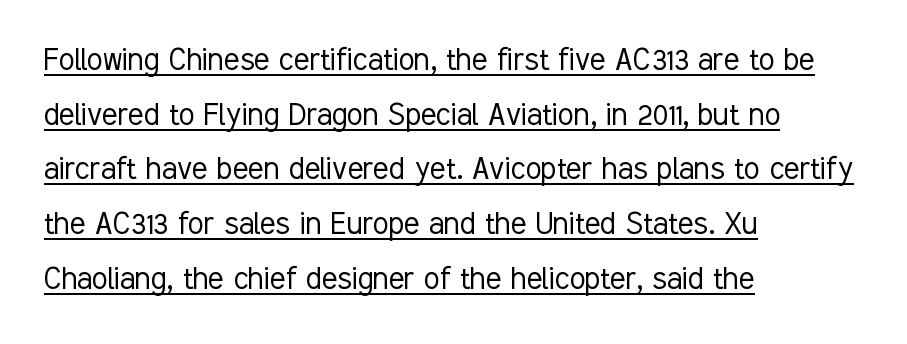
The image shows 36 px light, condensed sans-serif type, upright; set left-aligned, normal line spacing (1.52x), normal letter spacing, underlined; low stroke contrast and a medium x-height.
